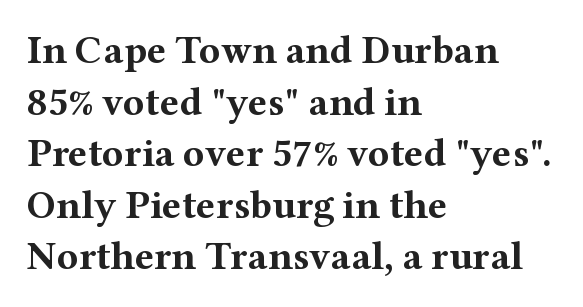
{"serif": "yes", "italic": "no", "bold": "yes", "weight": "bold", "width": "wide", "stroke_contrast": "medium", "x_height": "medium", "monospaced": "no", "underline": "no", "align": "left", "line_spacing": "normal", "line_spacing_ratio": 1.29, "letter_spacing": "normal", "letter_spacing_em": 0.0, "glyph_px": 40}
